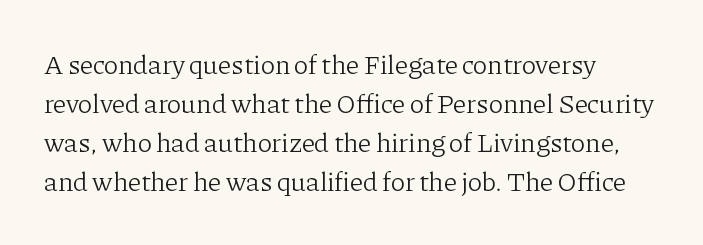
{"italic": "no", "bold": "no", "underline": "no", "align": "left", "line_spacing": "normal", "line_spacing_ratio": 1.45, "letter_spacing": "normal", "letter_spacing_em": 0.0, "glyph_px": 27}
